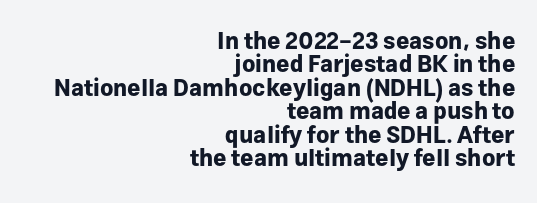
{"italic": "no", "bold": "yes", "underline": "no", "align": "right", "line_spacing": "tight", "line_spacing_ratio": 1.02, "letter_spacing": "normal", "letter_spacing_em": 0.0, "glyph_px": 23}
